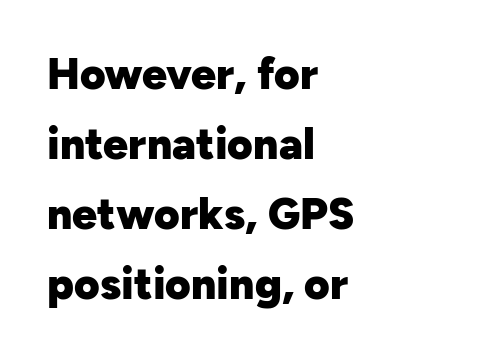
Think of a printed novel: that variable character pitch is what you see here. Each new line begins a customary step beneath the previous one. Ascenders rise straight up at ninety degrees. Is the type bold? Yes — the strokes are clearly thick and heavy. The letters carry no serifs — their stems end cleanly without finishing strokes.
